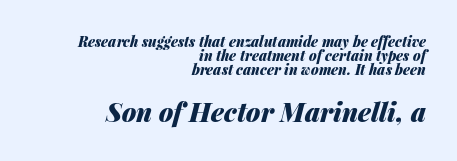
The image shows 26 px bold type, italic (leaning right); set right-aligned, tight line spacing (0.99x), normal letter spacing, not underlined; the second (bottom) block is 1.86x larger.
